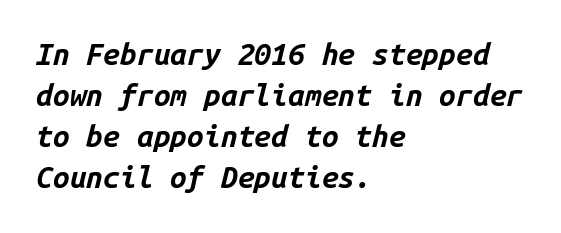
In terms of posture, this sample is oblique. Each row of text sits above clean, open space. If you drew a ruler down the left edge, every line would touch it. Short note: letters normally spaced. Leading: standard.
